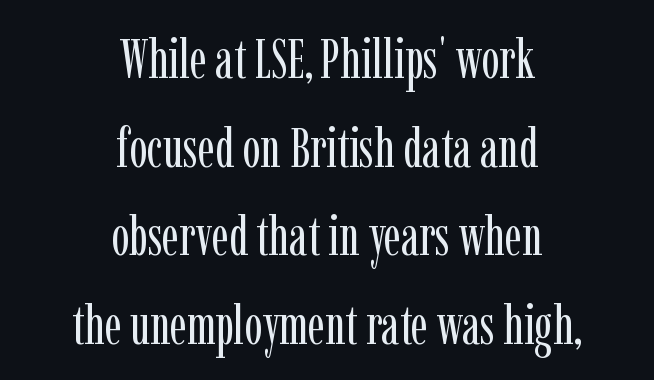
{"serif": "yes", "italic": "no", "bold": "no", "weight": "regular", "width": "condensed", "stroke_contrast": "low", "x_height": "medium", "monospaced": "no", "underline": "no", "align": "center", "line_spacing": "normal", "line_spacing_ratio": 1.64, "letter_spacing": "normal", "letter_spacing_em": 0.0, "glyph_px": 54}
